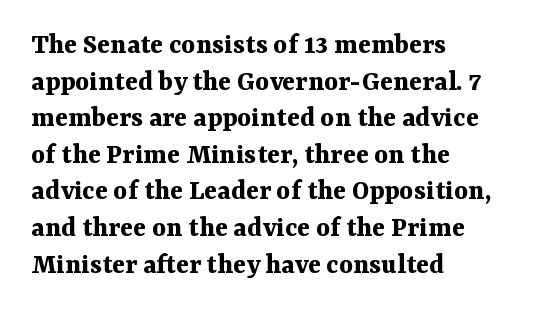
Q: Is the text bold? A: Yes.
Q: Is the text italic (slanted)? A: No, it is upright.
Q: Is the typeface a serif or a sans-serif typeface? A: Serif.
Q: Is the text underlined? A: No.
Q: How is the paragraph aligned? A: Left-aligned.
Q: Is the spacing between letters normal or unusually wide? A: Normal.
Q: Width (condensed, normal, or wide)? A: Normal.
Q: Stroke contrast? A: Medium.
Q: x-height? A: Medium.
Q: Monospaced? A: No.
